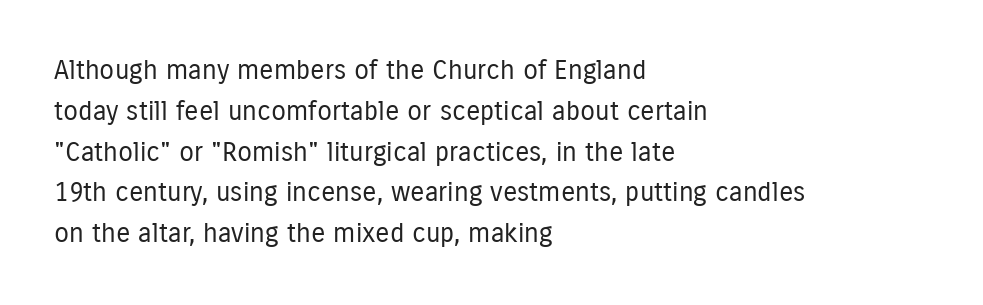
Q: Is the text bold? A: No.
Q: Is the text italic (slanted)? A: No, it is upright.
Q: Is the text underlined? A: No.
Q: How is the paragraph aligned? A: Left-aligned.
Q: Is the spacing between letters normal or unusually wide? A: Normal.
Q: Is the spacing between lines tight, normal or loose? A: Normal.
